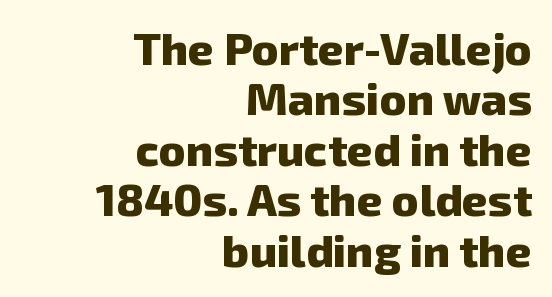
{"serif": "no", "bold": "yes", "weight": "heavy", "width": "normal", "stroke_contrast": "low", "x_height": "medium", "monospaced": "no", "underline": "no", "align": "right", "line_spacing": "tight", "line_spacing_ratio": 1.12, "letter_spacing": "normal", "letter_spacing_em": 0.0, "glyph_px": 45}
